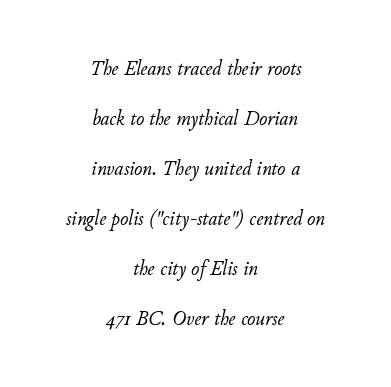
{"italic": "yes", "lean": "right", "slant_degrees": 11, "bold": "no", "underline": "no", "align": "center", "line_spacing": "loose", "line_spacing_ratio": 2.27, "letter_spacing": "normal", "letter_spacing_em": 0.0, "glyph_px": 22}
